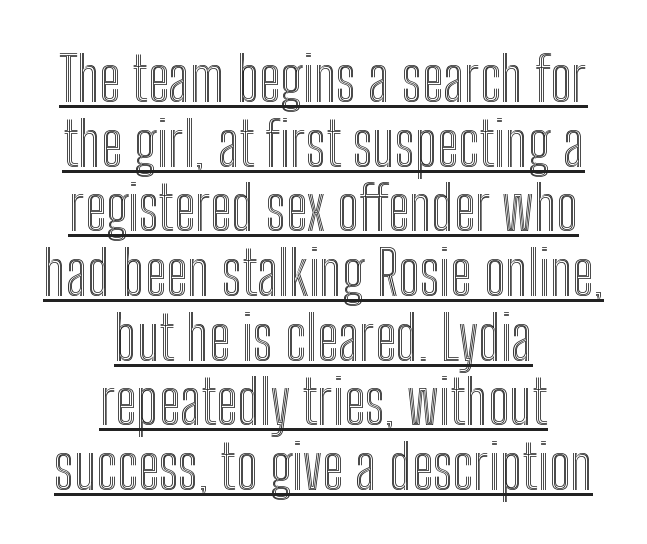
The image shows 61 px condensed type, upright; set centered, tight line spacing (1.06x), normal letter spacing, underlined; a medium x-height.
